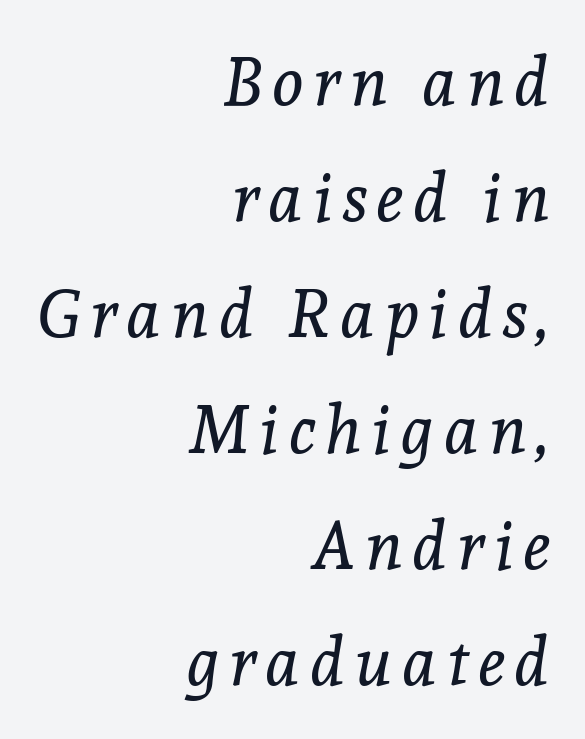
The axis of the letterforms is tilted away from vertical. Glance below the letters and you will spot only blank space. Each line ends at the same right margin while the left side varies. Is this a fixed-width face? No — the glyphs have proportional, varying widths. Stems here are at most as thick as an everyday book face. This sample uses a serif face.
